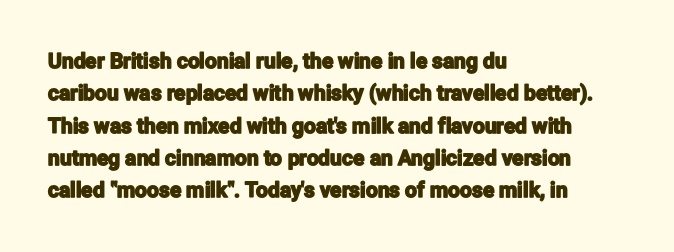
{"italic": "no", "underline": "no", "align": "left", "line_spacing": "normal", "line_spacing_ratio": 1.54, "letter_spacing": "normal", "letter_spacing_em": 0.0, "glyph_px": 21}
